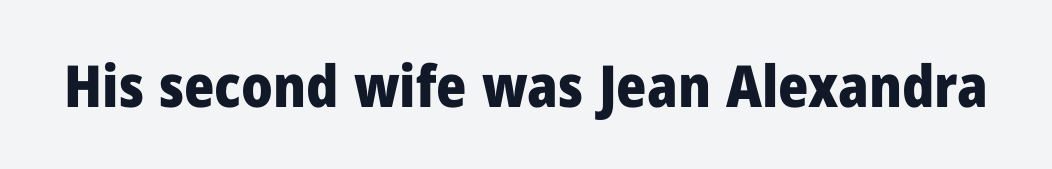
Q: Is the text bold? A: Yes.
Q: Is the text italic (slanted)? A: No, it is upright.
Q: Is the typeface a serif or a sans-serif typeface? A: Sans-serif.
Q: Is the text underlined? A: No.
Q: Is the spacing between letters normal or unusually wide? A: Normal.
Q: Width (condensed, normal, or wide)? A: Normal.
Q: Stroke contrast? A: Low.
Q: x-height? A: Medium.
Q: Monospaced? A: No.
